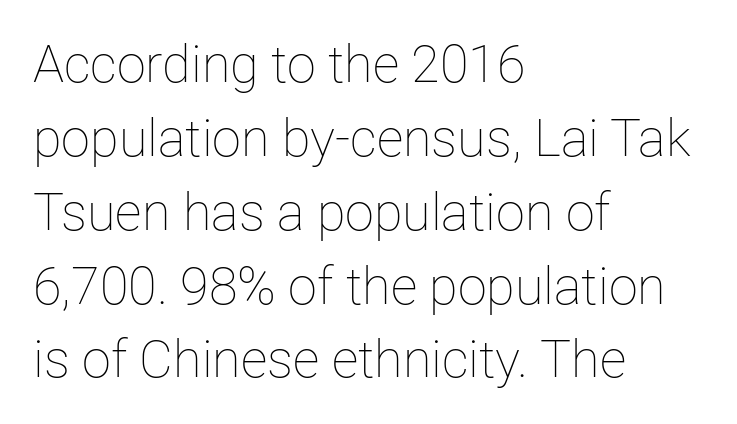
{"italic": "no", "bold": "no", "weight": "thin", "width": "normal", "stroke_contrast": "low", "x_height": "medium", "monospaced": "no", "underline": "no", "align": "left", "line_spacing": "normal", "line_spacing_ratio": 1.42, "letter_spacing": "normal", "letter_spacing_em": 0.0, "glyph_px": 52}
